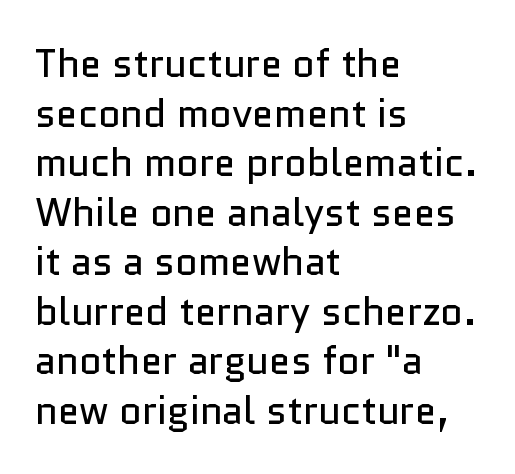
The image shows 39 px regular-weight sans-serif type, upright; set left-aligned, normal line spacing (1.27x), normal letter spacing, not underlined; low stroke contrast and a medium x-height.
